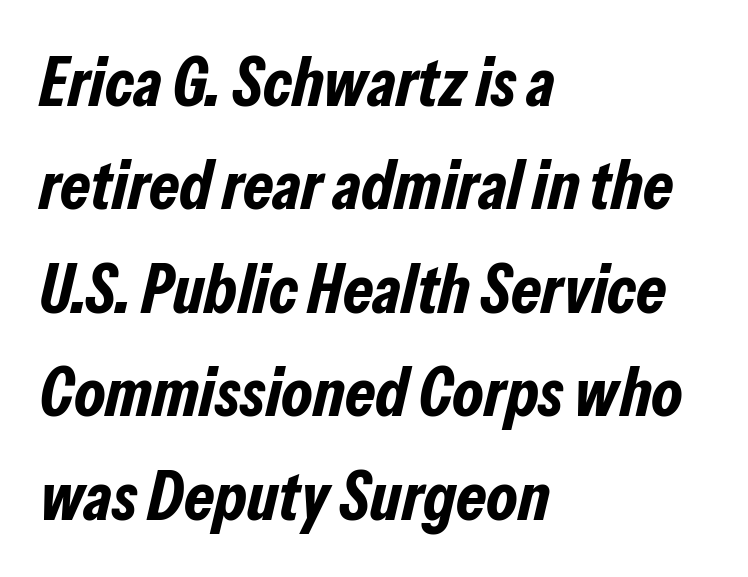
One-word summary of the alignment: left. Designer's note — italics engaged. As a designer I'd log this as weight 700, bold. Words appear dense and cohesive because spacing is normal. A normal amount of white space separates one row of letters from the next. The face used here is proportionally spaced, like ordinary book or web type.
